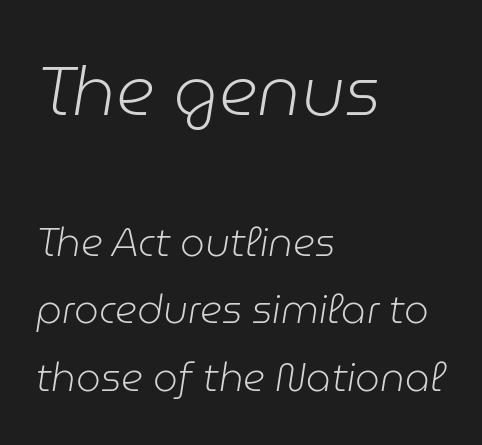
Q: Is the text bold? A: No.
Q: Is the text italic (slanted)? A: Yes, it leans right by about 9 degrees.
Q: Is the text underlined? A: No.
Q: How is the paragraph aligned? A: Left-aligned.
Q: Is the spacing between letters normal or unusually wide? A: Normal.
Q: Which block of text is set in a larger size, the first (top) or the second (bottom)? A: The first (top) one.
Q: Width (condensed, normal, or wide)? A: Normal.
Q: Stroke contrast? A: Low.
Q: x-height? A: Medium.
Q: Monospaced? A: No.
